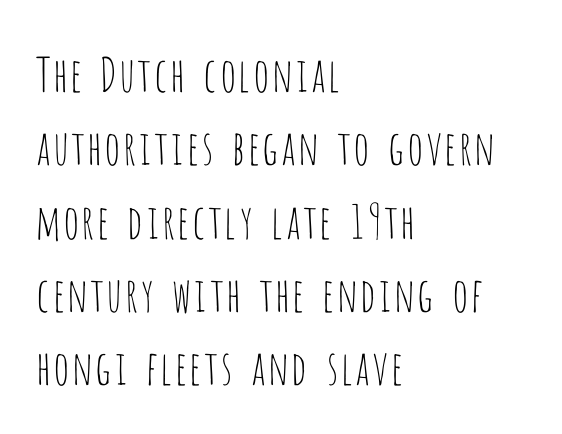
The space between consecutive lines is moderate. The type sits square on the baseline with zero lean. The zone under the glyphs is completely vacant. These lines are rendered in a variable-pitch font. Horizontally, the lines are justified to the leading edge only. The passage shown is typeset with a sans-serif family.
